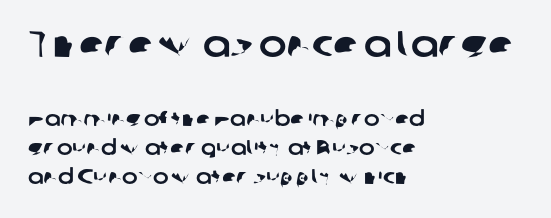
{"serif": "no", "width": "normal", "stroke_contrast": "low", "x_height": "medium", "monospaced": "no", "underline": "no", "align": "left", "line_spacing": "normal", "line_spacing_ratio": 1.39, "letter_spacing": "normal", "letter_spacing_em": 0.0, "larger_block": "first", "size_ratio": 1.76, "glyph_px": 37}
